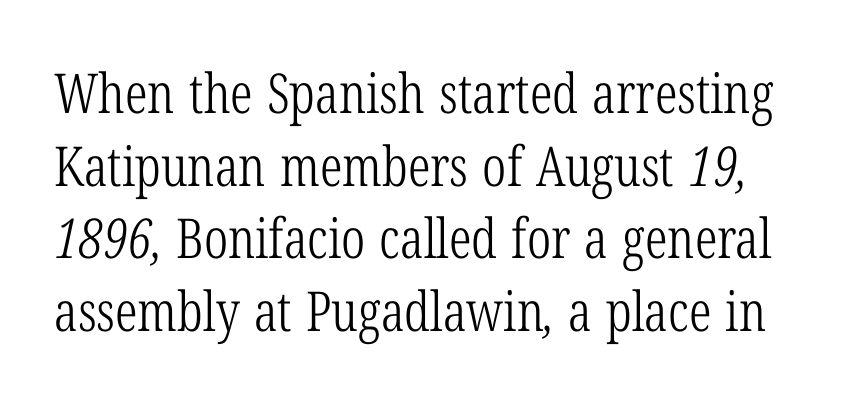
The characters display serif detailing at their extremities. The strokes carry an ordinary text weight at most. Vertically, the passage feels balanced, rows spaced as you'd expect. Only glyphs here, with clear space below each row. This sample has the flowing, uneven cadence of proportional lettering. Between one letter and the next there's only the usual sliver of space.
